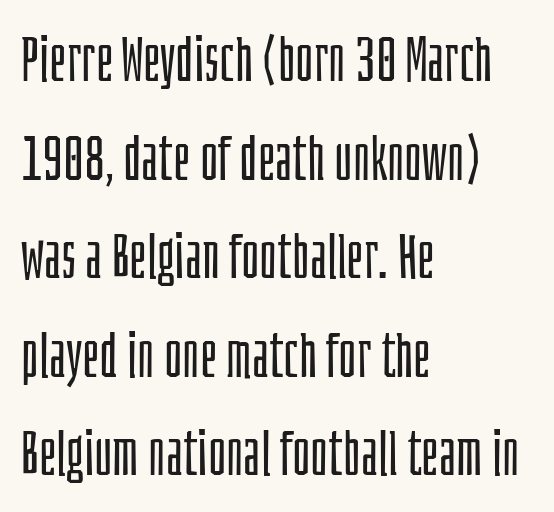
Notice how the stems are strictly vertical — no italics here. Look at the tracking — it's just the regular setting, nothing added. Line spacing here is normal. One-word summary of the alignment: left. Do the characters align in a grid? No, the font is proportional. This reads as an unemphasized weight, regular at the heaviest.
